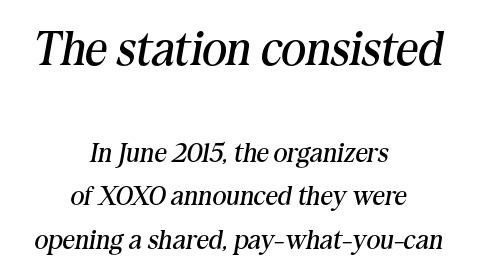
{"serif": "yes", "italic": "yes", "lean": "right", "slant_degrees": 10, "bold": "no", "weight": "regular", "width": "normal", "stroke_contrast": "medium", "x_height": "medium", "monospaced": "no", "underline": "no", "align": "center", "line_spacing": "normal", "line_spacing_ratio": 1.61, "letter_spacing": "normal", "letter_spacing_em": 0.0, "larger_block": "first", "size_ratio": 1.78, "glyph_px": 48}
